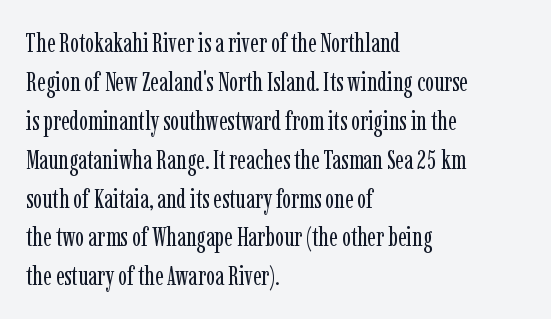
Q: Is the text bold? A: No.
Q: Is the text italic (slanted)? A: No, it is upright.
Q: Is the text underlined? A: No.
Q: How is the paragraph aligned? A: Left-aligned.
Q: Is the spacing between letters normal or unusually wide? A: Normal.
Q: Is the spacing between lines tight, normal or loose? A: Normal.
